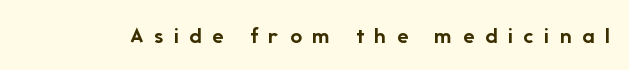
Caption: bold face, heavy strokes. This is roman type, the default non-slanted kind. What stands out about the letter spacing? Its width — letters are far apart. Type without underlining.
